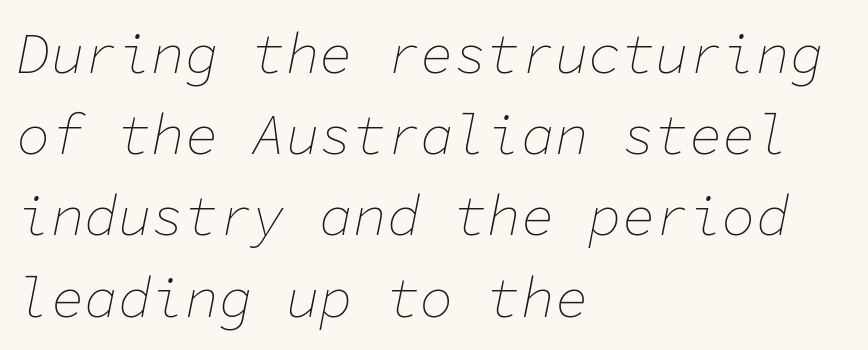
{"italic": "yes", "lean": "right", "slant_degrees": 11, "bold": "no", "weight": "thin", "width": "normal", "stroke_contrast": "low", "x_height": "medium", "monospaced": "yes", "underline": "no", "align": "left", "line_spacing": "normal", "line_spacing_ratio": 1.45, "letter_spacing": "normal", "letter_spacing_em": 0.0, "glyph_px": 56}
